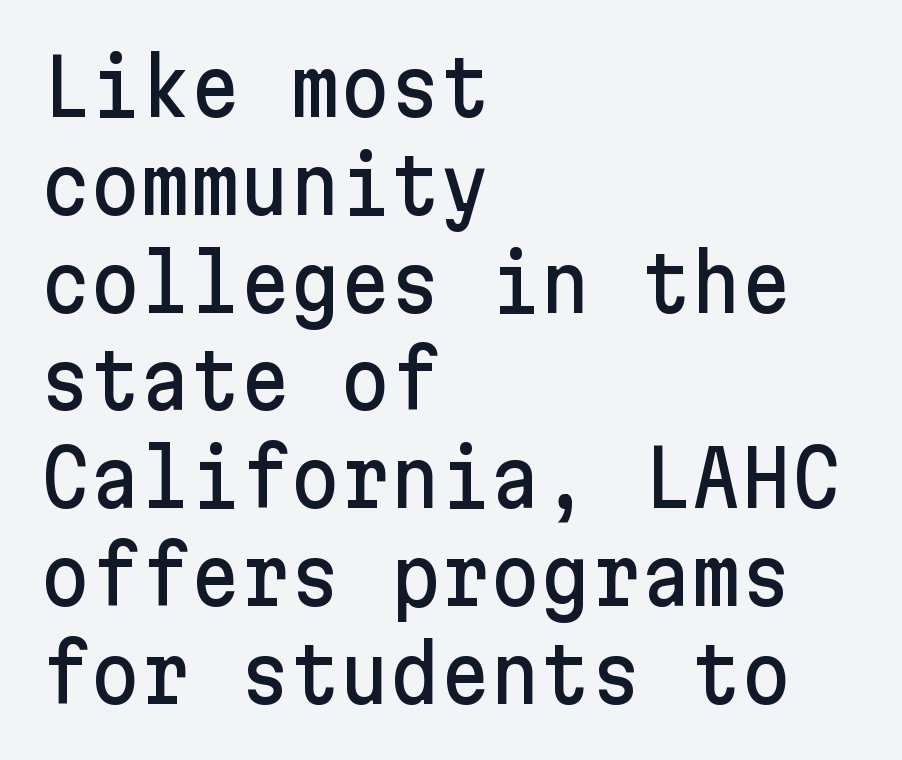
In CSS terms this would be text-align: left. Clear beneath every line of the passage. This is sans-serif lettering, the kind often seen on screens and signage. It's the straight-up-and-down kind of type.
